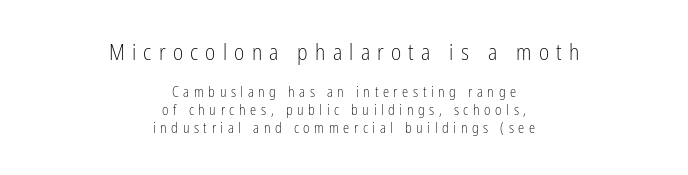
The image shows 22 px text type, upright; set centered, normal line spacing (1.29x), unusually wide letter spacing (+0.33 em), not underlined; the first (top) block is 1.57x larger.
